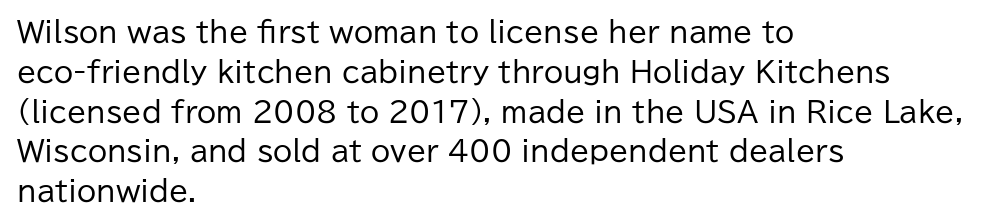
The lines sit at an ordinary, default distance from one another. This is roman type, the default non-slanted kind. You can tell from the bare stems that sans-serif type was used. Beneath every word, the page is bare.
